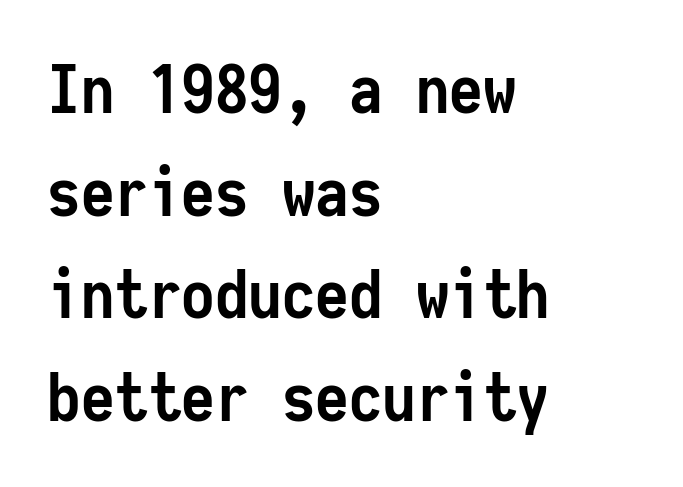
Bold? Absolutely — the strokes are thick and heavy. The gaps between neighbouring characters are ordinary and unremarkable. The designer went with a sans here, leaving each stem footless. Notice how the stems are strictly vertical — no italics here. Spacing verdict: monospaced, one width for all characters.
